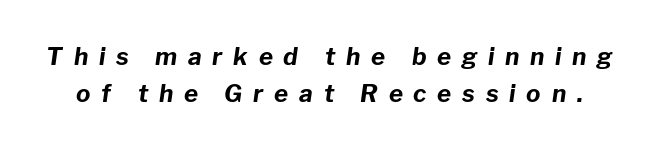
{"italic": "yes", "lean": "right", "slant_degrees": 8, "bold": "yes", "underline": "no", "line_spacing": "normal", "line_spacing_ratio": 1.54, "letter_spacing": "wide", "letter_spacing_em": 0.45, "glyph_px": 24}
